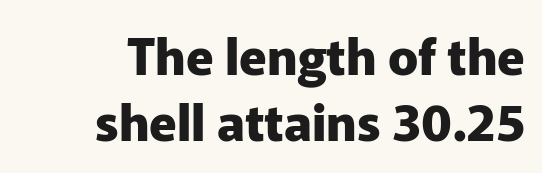
The image shows 50 px heavy sans-serif type, upright; set right-aligned, normal line spacing (1.32x), normal letter spacing, not underlined; low stroke contrast and a medium x-height.
